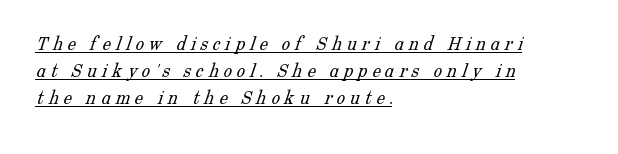
{"bold": "no", "underline": "yes", "align": "left", "line_spacing": "normal", "line_spacing_ratio": 1.29, "letter_spacing": "wide", "letter_spacing_em": 0.23, "glyph_px": 21}
